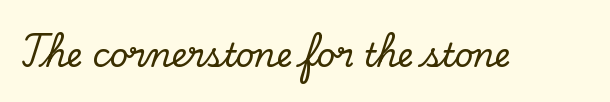
{"serif": "yes", "width": "normal", "stroke_contrast": "low", "x_height": "small", "monospaced": "no", "underline": "no", "letter_spacing": "normal", "letter_spacing_em": 0.0, "glyph_px": 32}
